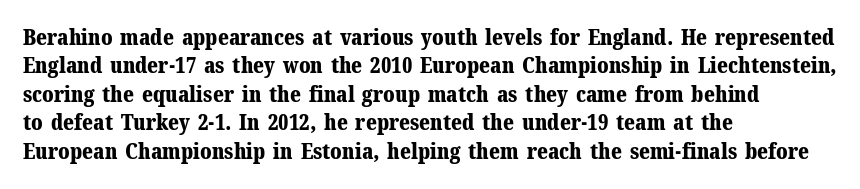
The image shows 22 px bold type, upright; set left-aligned, normal line spacing (1.29x), normal letter spacing, not underlined.
